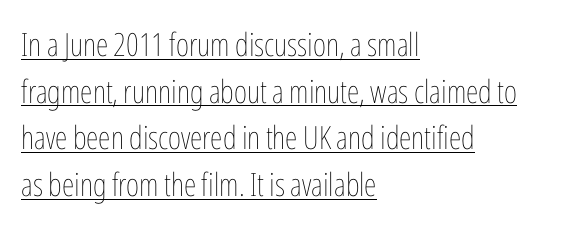
Q: Is the text bold? A: No.
Q: Is the text italic (slanted)? A: No, it is upright.
Q: Is the text underlined? A: Yes.
Q: How is the paragraph aligned? A: Left-aligned.
Q: Is the spacing between letters normal or unusually wide? A: Normal.
Q: Is the spacing between lines tight, normal or loose? A: Normal.
Q: Width (condensed, normal, or wide)? A: Condensed.
Q: Stroke contrast? A: Low.
Q: x-height? A: Medium.
Q: Monospaced? A: No.
